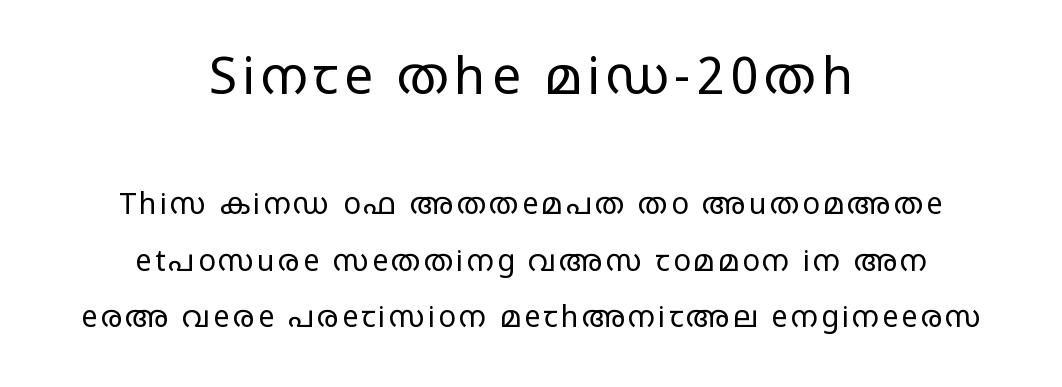
Q: Is the text bold? A: No.
Q: Is the text italic (slanted)? A: No, it is upright.
Q: Is the typeface a serif or a sans-serif typeface? A: Sans-serif.
Q: Is the text underlined? A: No.
Q: How is the paragraph aligned? A: Centered.
Q: Is the spacing between lines tight, normal or loose? A: Loose.
Q: Which block of text is set in a larger size, the first (top) or the second (bottom)? A: The first (top) one.
Q: Width (condensed, normal, or wide)? A: Wide.
Q: Stroke contrast? A: Low.
Q: x-height? A: Large.
Q: Monospaced? A: No.
